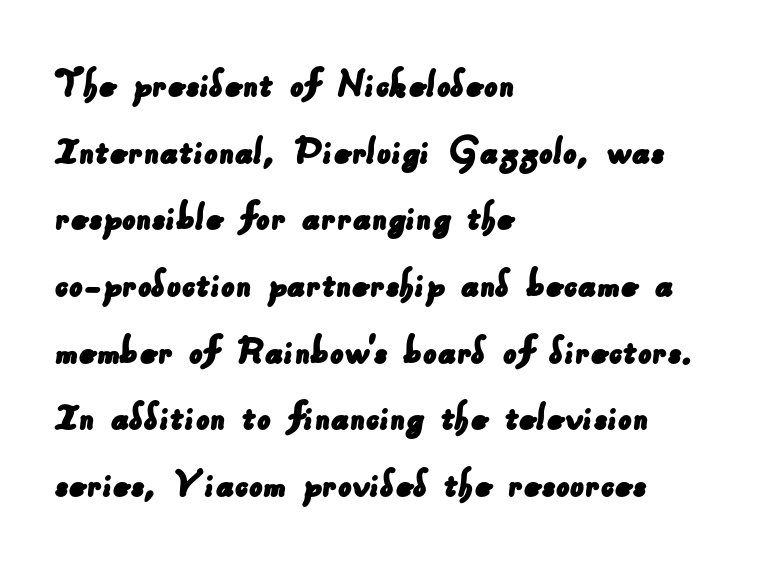
The zone under the glyphs is completely vacant. In CSS terms this would be text-align: left. A typesetter would call this proportional, since set widths differ per character. Serifs: no, the terminals of the letterforms are clean. The line texture is even and compact thanks to regular tracking. If you measured baseline to baseline, you'd find a middling distance.
